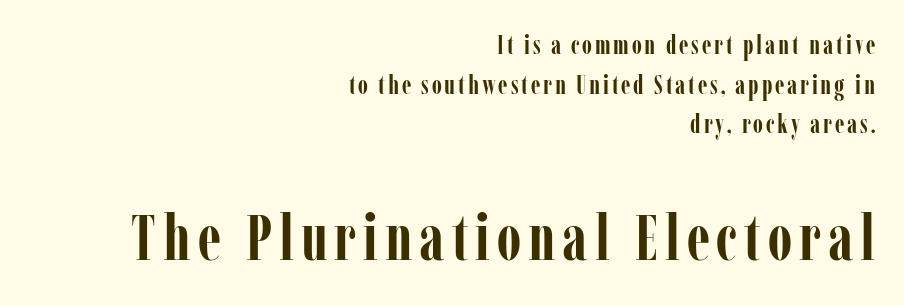
{"serif": "yes", "italic": "no", "bold": "yes", "weight": "semibold", "width": "condensed", "stroke_contrast": "low", "x_height": "medium", "monospaced": "no", "underline": "no", "align": "right", "line_spacing": "normal", "line_spacing_ratio": 1.52, "larger_block": "second", "size_ratio": 2.46, "glyph_px": 64}
